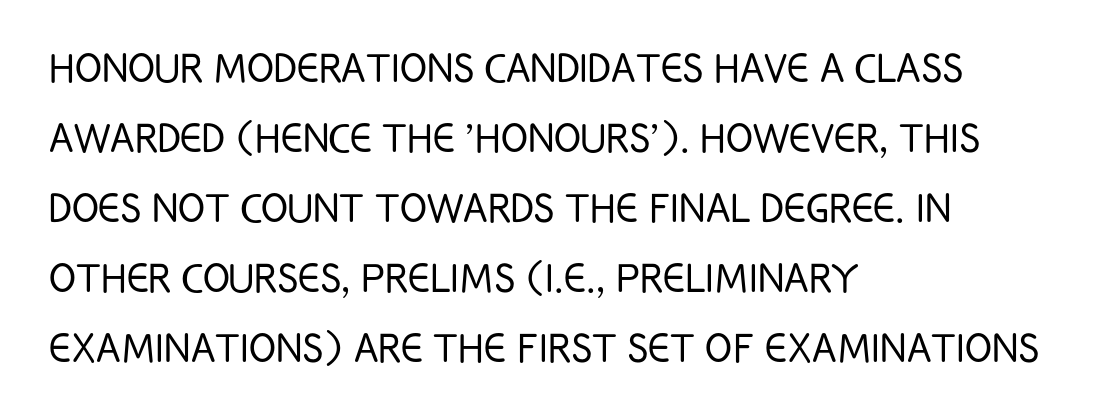
{"serif": "no", "italic": "no", "bold": "no", "weight": "light", "width": "condensed", "stroke_contrast": "low", "x_height": "large", "monospaced": "no", "underline": "no", "align": "left", "line_spacing": "normal", "line_spacing_ratio": 1.4, "letter_spacing": "normal", "letter_spacing_em": 0.0, "glyph_px": 50}
